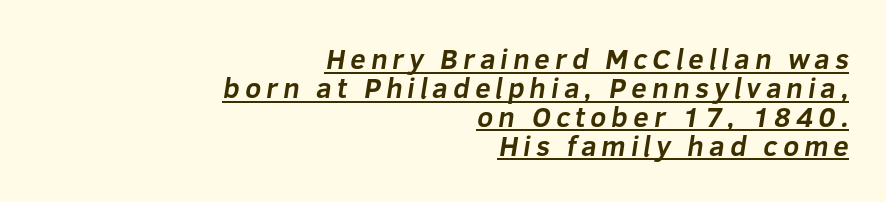
The image shows 28 px bold sans-serif type; set right-aligned, tight line spacing (1.03x), underlined; low stroke contrast and a medium x-height.
